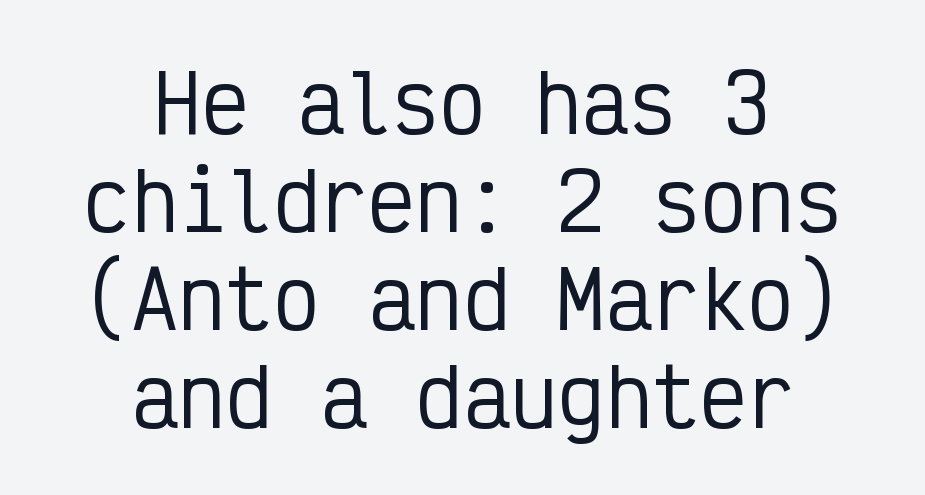
Standard letterfit; no display-style spreading of the glyphs. Grotesque or geometric, the face here clearly has no serifs. Posture: straight, roman, zero tilt. The gap between lines stays unmarked. Casual observation: everything's sitting right in the middle.
